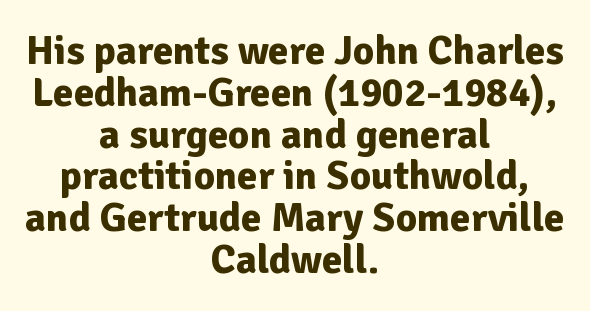
No italicization has been applied; the sample stays upright. Casual observation: everything's sitting right in the middle. Grotesque or geometric, the face here clearly has no serifs. Between one letter and the next there's only the usual sliver of space. Varying glyph widths throughout — classic text-font behaviour.
